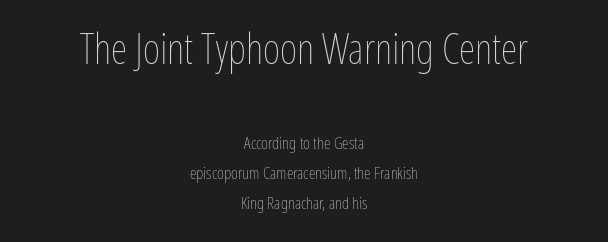
Look at the tracking — it's just the regular setting, nothing added. Size contrast runs from large at the top to small at the bottom. The weight tops out at a normal text grade. Quick note: not italic, upright. Character widths vary here, with narrow letters taking less room than wide ones. The specimen omits any rule beneath the text block's lines.
